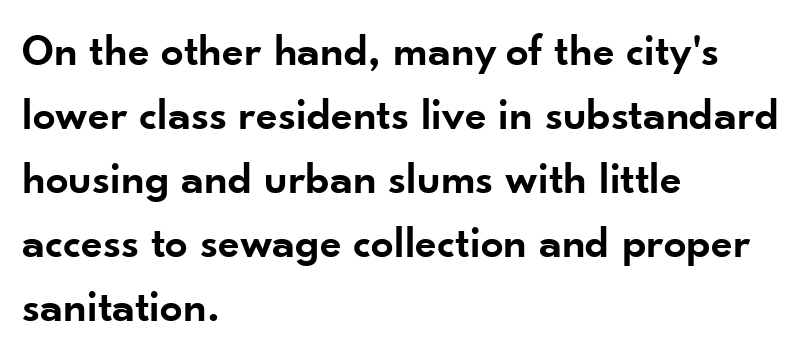
{"serif": "no", "italic": "no", "bold": "semi", "weight": "semibold", "width": "normal", "stroke_contrast": "low", "x_height": "small", "monospaced": "no", "underline": "no", "align": "left", "line_spacing": "normal", "line_spacing_ratio": 1.42, "letter_spacing": "normal", "letter_spacing_em": 0.0, "glyph_px": 45}
